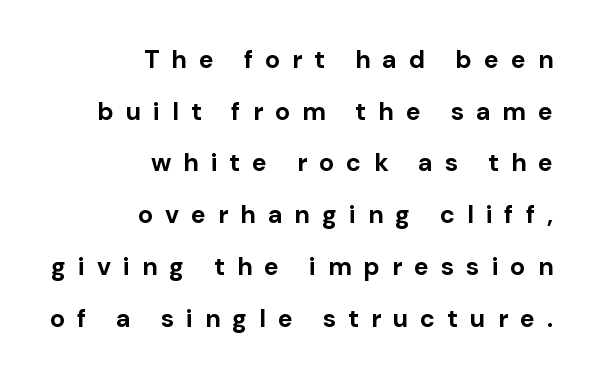
{"italic": "no", "bold": "yes", "underline": "no", "align": "right", "line_spacing": "loose", "line_spacing_ratio": 2.07, "letter_spacing": "wide", "letter_spacing_em": 0.48, "glyph_px": 25}
